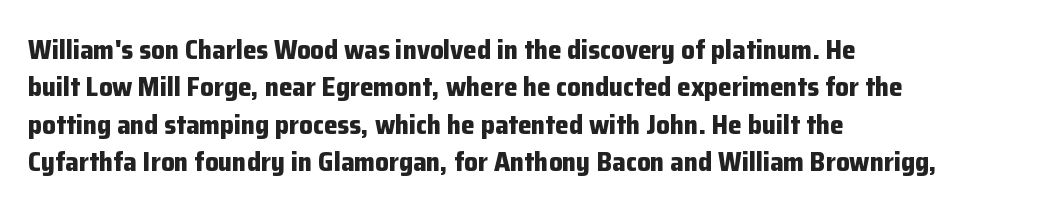
The image shows 27 px bold type, upright; set left-aligned, normal line spacing (1.38x), normal letter spacing, not underlined.
